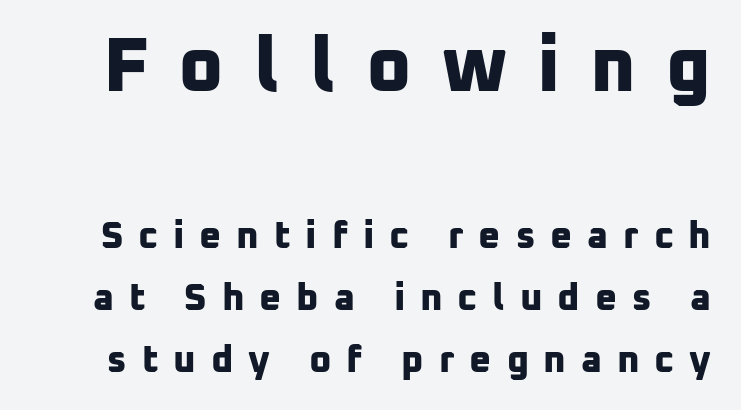
The image shows 77 px bold sans-serif type; set normal line spacing (1.63x), unusually wide letter spacing (+0.39 em), not underlined; the first (top) block is 2.03x larger; low stroke contrast and a medium x-height.
